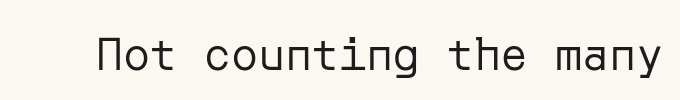
Q: Is the text bold? A: No.
Q: Is the text italic (slanted)? A: No, it is upright.
Q: Is the typeface a serif or a sans-serif typeface? A: Sans-serif.
Q: Is the text underlined? A: No.
Q: Is the spacing between letters normal or unusually wide? A: Normal.
Q: Width (condensed, normal, or wide)? A: Normal.
Q: Stroke contrast? A: Low.
Q: x-height? A: Medium.
